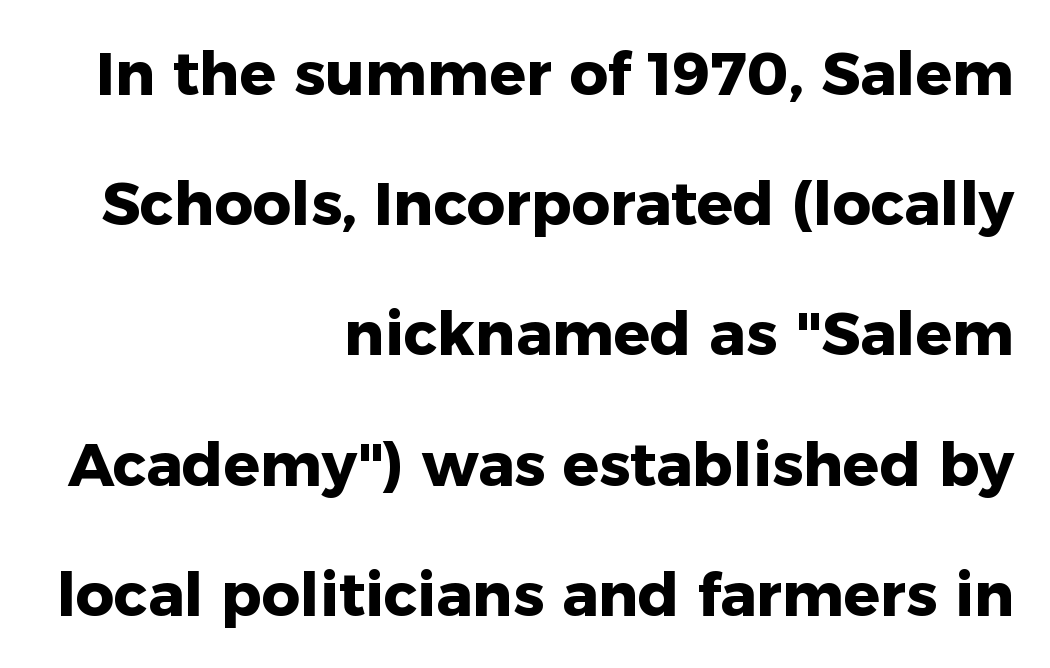
Q: Is the text bold? A: Yes.
Q: Is the text italic (slanted)? A: No, it is upright.
Q: Is the typeface a serif or a sans-serif typeface? A: Sans-serif.
Q: Is the text underlined? A: No.
Q: How is the paragraph aligned? A: Right-aligned.
Q: Is the spacing between letters normal or unusually wide? A: Normal.
Q: Is the spacing between lines tight, normal or loose? A: Loose.
Q: Width (condensed, normal, or wide)? A: Normal.
Q: Stroke contrast? A: Low.
Q: x-height? A: Medium.
Q: Monospaced? A: No.
